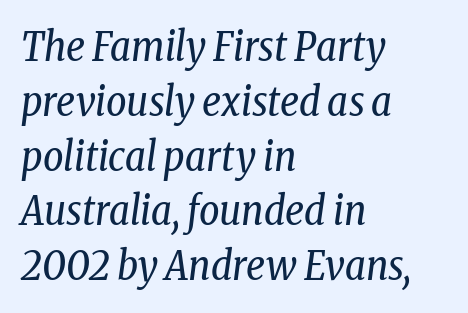
Q: Is the text bold? A: No.
Q: Is the text italic (slanted)? A: Yes, it leans right by about 8 degrees.
Q: Is the typeface a serif or a sans-serif typeface? A: Serif.
Q: Is the text underlined? A: No.
Q: How is the paragraph aligned? A: Left-aligned.
Q: Is the spacing between letters normal or unusually wide? A: Normal.
Q: Is the spacing between lines tight, normal or loose? A: Normal.
Q: Width (condensed, normal, or wide)? A: Condensed.
Q: Stroke contrast? A: Low.
Q: x-height? A: Medium.
Q: Monospaced? A: No.
